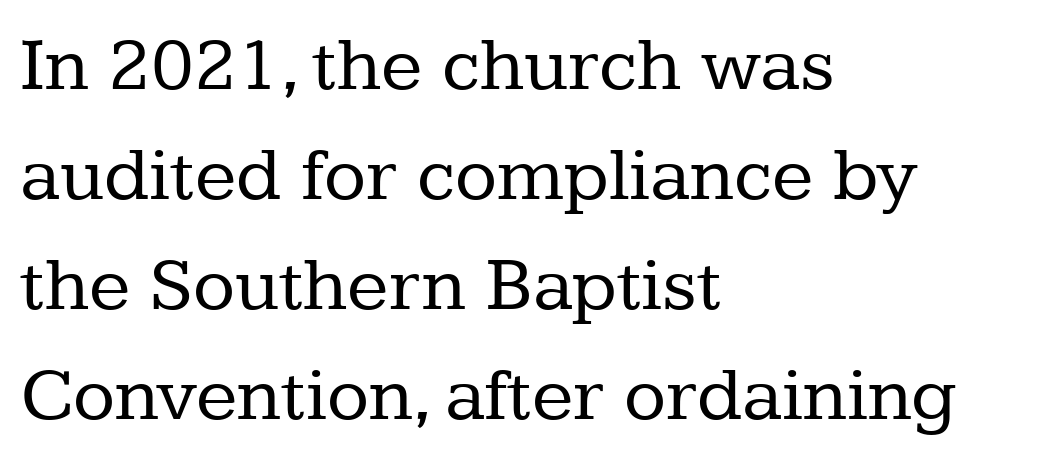
The image shows 77 px regular-weight serif type, upright; set left-aligned, normal line spacing (1.43x), normal letter spacing, not underlined; low stroke contrast and a medium x-height.
